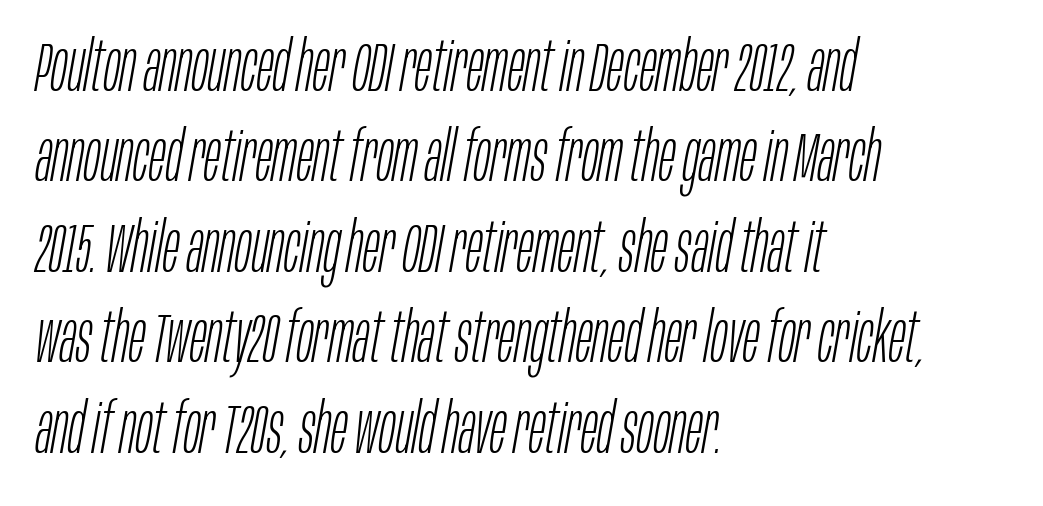
The image shows 69 px light, condensed type, italic (leaning right); set left-aligned, normal line spacing (1.31x), normal letter spacing, not underlined; low stroke contrast and a large x-height.
